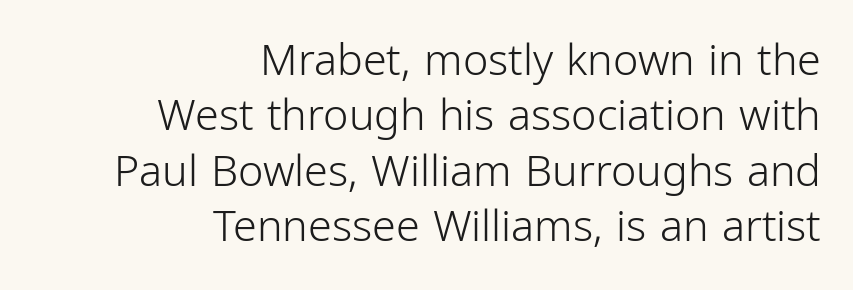
The image shows 43 px light, condensed sans-serif type, upright; set right-aligned, normal line spacing (1.29x), normal letter spacing, not underlined; low stroke contrast and a medium x-height.
